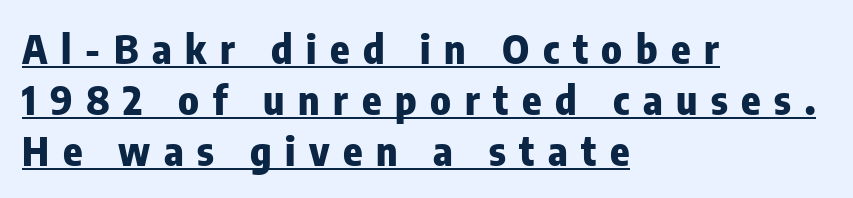
{"serif": "no", "italic": "no", "bold": "yes", "weight": "heavy", "width": "condensed", "stroke_contrast": "low", "x_height": "medium", "monospaced": "no", "underline": "yes", "align": "left", "line_spacing": "normal", "line_spacing_ratio": 1.28, "letter_spacing": "wide", "letter_spacing_em": 0.34, "glyph_px": 40}
